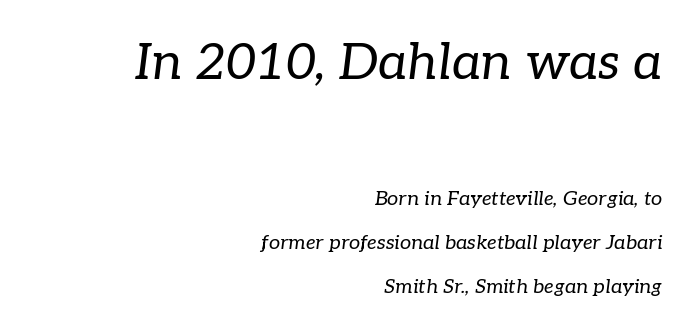
Q: Is the text bold? A: No.
Q: Is the text italic (slanted)? A: Yes, it leans right by about 7 degrees.
Q: Is the typeface a serif or a sans-serif typeface? A: Serif.
Q: Is the text underlined? A: No.
Q: How is the paragraph aligned? A: Right-aligned.
Q: Is the spacing between letters normal or unusually wide? A: Normal.
Q: Is the spacing between lines tight, normal or loose? A: Loose.
Q: Which block of text is set in a larger size, the first (top) or the second (bottom)? A: The first (top) one.
Q: Width (condensed, normal, or wide)? A: Normal.
Q: Stroke contrast? A: Low.
Q: x-height? A: Medium.
Q: Monospaced? A: No.
